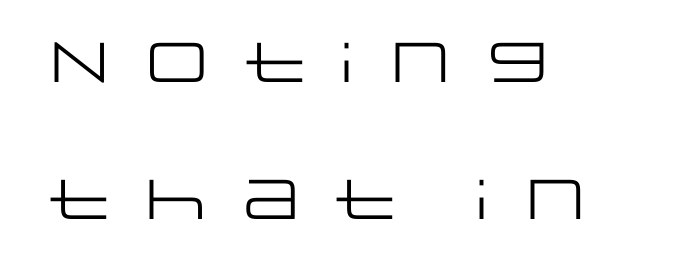
{"serif": "no", "italic": "no", "bold": "no", "weight": "regular", "width": "wide", "stroke_contrast": "low", "x_height": "large", "monospaced": "no", "underline": "no", "align": "left", "line_spacing": "loose", "line_spacing_ratio": 2.45, "letter_spacing": "wide", "letter_spacing_em": 0.21, "glyph_px": 56}
